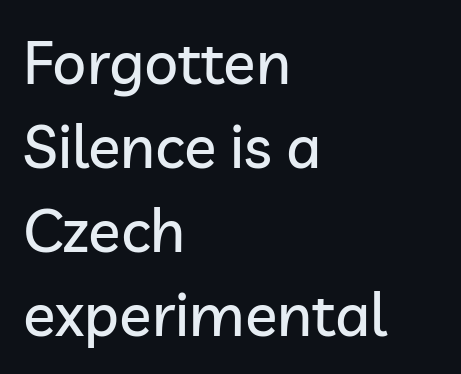
Each letter keeps its own natural width here, so spacing adapts to shape. If you drew a line through each stem, it would be perfectly vertical. Inter-character spacing is left at the font's built-in metrics. Casual observation: everything's shoved over to the left. Each row of text sits above clean, open space.
